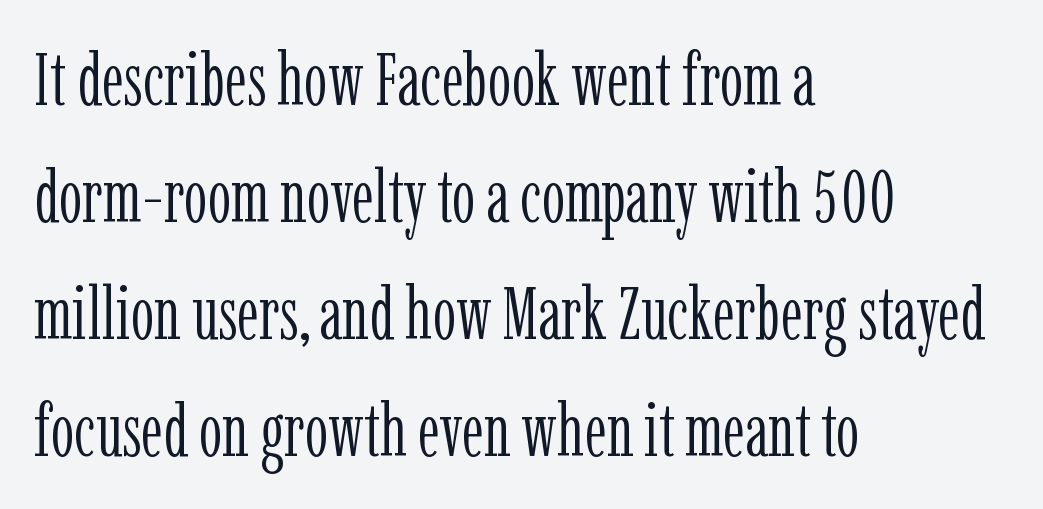
{"serif": "yes", "italic": "no", "bold": "no", "weight": "light", "width": "condensed", "stroke_contrast": "low", "x_height": "medium", "monospaced": "no", "underline": "no", "align": "left", "line_spacing": "normal", "line_spacing_ratio": 1.58, "letter_spacing": "normal", "letter_spacing_em": 0.0, "glyph_px": 74}
